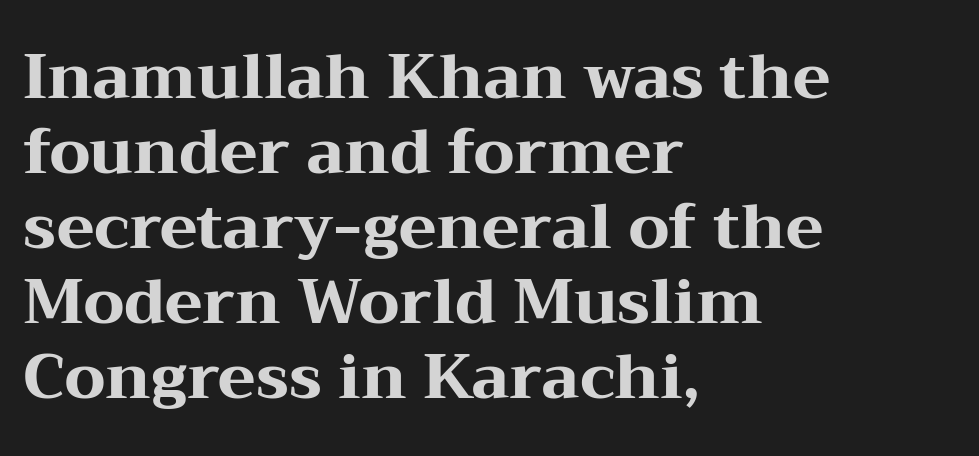
{"serif": "yes", "italic": "no", "bold": "yes", "weight": "heavy", "width": "wide", "stroke_contrast": "medium", "x_height": "medium", "monospaced": "no", "underline": "no", "align": "left", "line_spacing_ratio": 1.21, "letter_spacing": "normal", "letter_spacing_em": 0.0, "glyph_px": 62}
